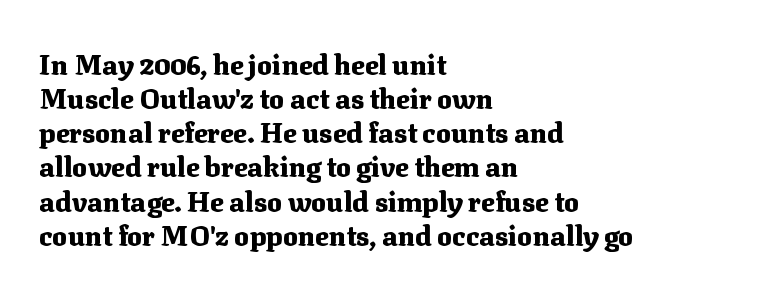
Q: Is the text bold? A: Yes.
Q: Is the text italic (slanted)? A: No, it is upright.
Q: Is the typeface a serif or a sans-serif typeface? A: Serif.
Q: Is the text underlined? A: No.
Q: How is the paragraph aligned? A: Left-aligned.
Q: Is the spacing between letters normal or unusually wide? A: Normal.
Q: Width (condensed, normal, or wide)? A: Normal.
Q: Stroke contrast? A: Medium.
Q: x-height? A: Medium.
Q: Monospaced? A: No.
